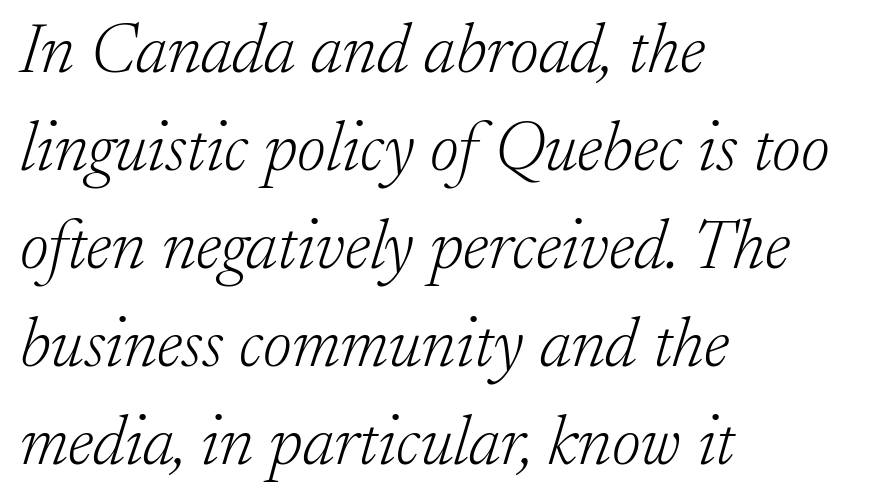
The image shows 70 px light serif type, italic (leaning right); set left-aligned, normal line spacing (1.4x), normal letter spacing, not underlined; low stroke contrast and a small x-height.
